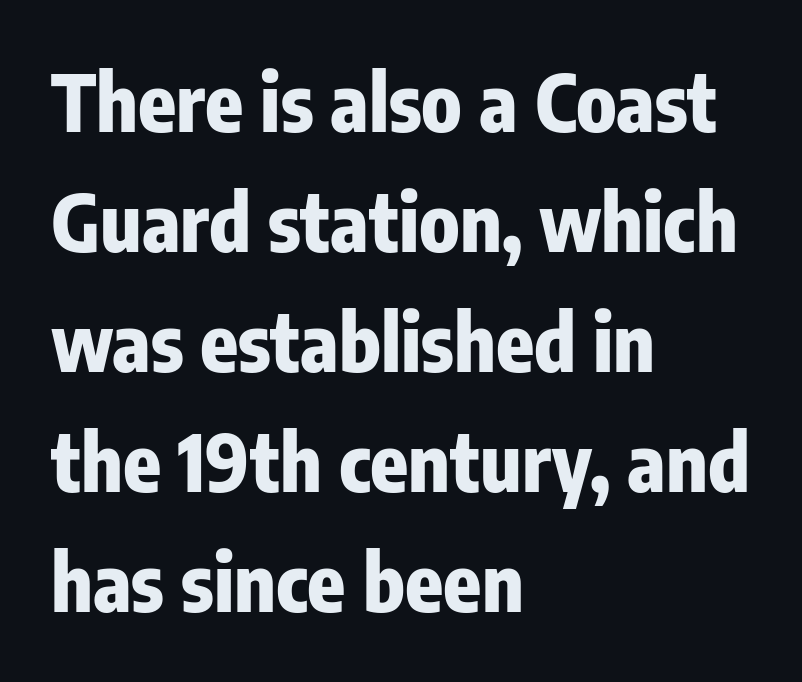
{"serif": "no", "italic": "no", "bold": "yes", "weight": "heavy", "width": "condensed", "stroke_contrast": "low", "x_height": "medium", "monospaced": "no", "underline": "no", "align": "left", "line_spacing": "normal", "line_spacing_ratio": 1.54, "letter_spacing": "normal", "letter_spacing_em": 0.0, "glyph_px": 78}
